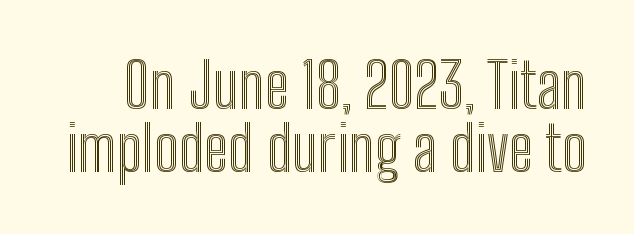
Q: Is the text italic (slanted)? A: No, it is upright.
Q: Is the text underlined? A: No.
Q: Is the spacing between letters normal or unusually wide? A: Normal.
Q: Is the spacing between lines tight, normal or loose? A: Tight.
Q: Width (condensed, normal, or wide)? A: Condensed.
Q: x-height? A: Medium.
Q: Monospaced? A: No.
